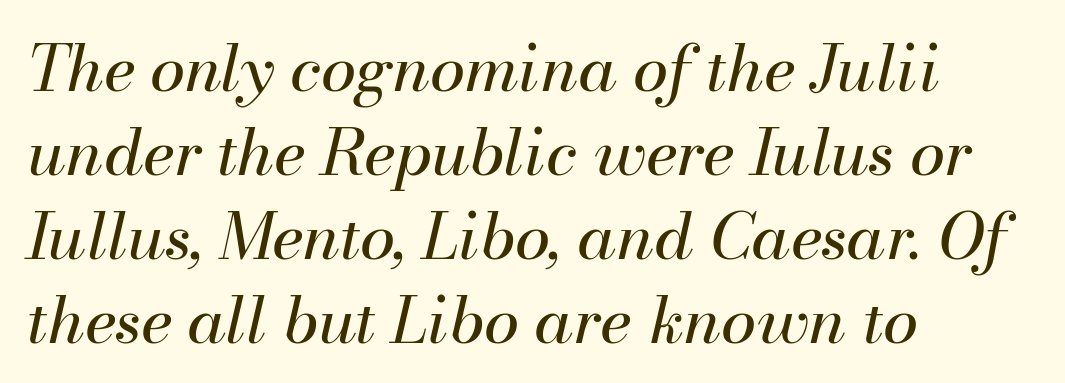
{"italic": "yes", "lean": "right", "slant_degrees": 13, "bold": "no", "weight": "regular", "width": "normal", "stroke_contrast": "medium", "x_height": "small", "monospaced": "no", "underline": "no", "align": "left", "line_spacing": "normal", "line_spacing_ratio": 1.31, "letter_spacing": "normal", "letter_spacing_em": 0.0, "glyph_px": 64}
